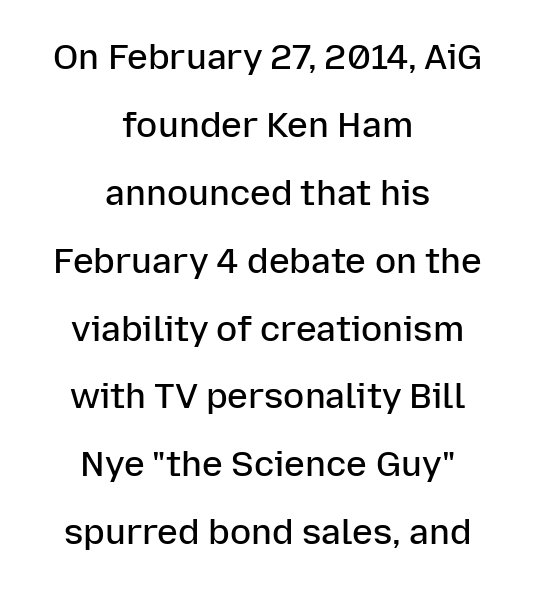
{"serif": "no", "italic": "no", "bold": "semi", "weight": "semibold", "width": "normal", "stroke_contrast": "low", "x_height": "medium", "monospaced": "no", "underline": "no", "align": "center", "line_spacing": "loose", "line_spacing_ratio": 1.94, "letter_spacing": "normal", "letter_spacing_em": 0.0, "glyph_px": 35}
